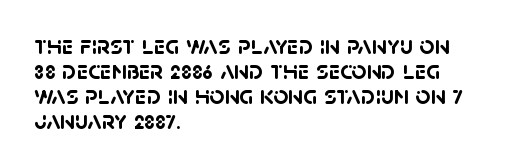
Q: Is the text bold? A: Yes.
Q: Is the text underlined? A: No.
Q: How is the paragraph aligned? A: Left-aligned.
Q: Is the spacing between letters normal or unusually wide? A: Normal.
Q: Is the spacing between lines tight, normal or loose? A: Tight.
